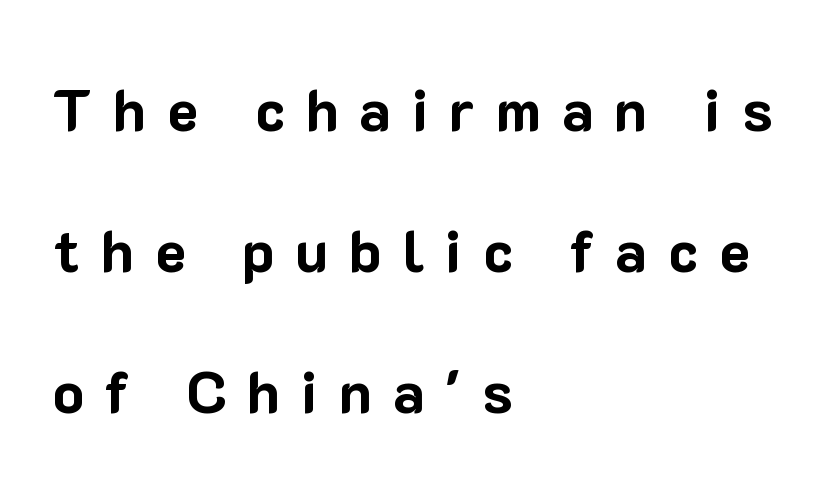
{"serif": "no", "italic": "no", "bold": "yes", "weight": "bold", "width": "normal", "stroke_contrast": "low", "x_height": "medium", "monospaced": "no", "underline": "no", "align": "left", "line_spacing": "loose", "line_spacing_ratio": 2.43, "letter_spacing": "wide", "letter_spacing_em": 0.36, "glyph_px": 58}
